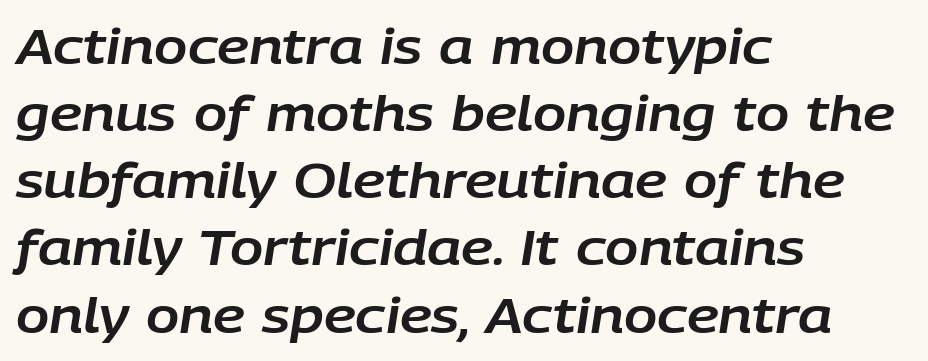
Q: Is the text italic (slanted)? A: Yes, it leans right by about 9 degrees.
Q: Is the text underlined? A: No.
Q: How is the paragraph aligned? A: Left-aligned.
Q: Is the spacing between letters normal or unusually wide? A: Normal.
Q: Is the spacing between lines tight, normal or loose? A: Normal.
Q: Width (condensed, normal, or wide)? A: Normal.
Q: Stroke contrast? A: Low.
Q: x-height? A: Large.
Q: Monospaced? A: No.
